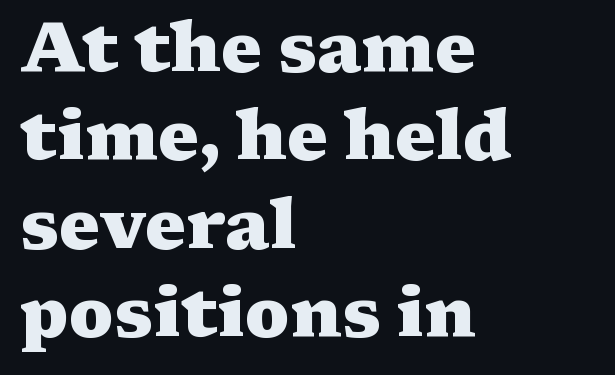
Q: Is the text bold? A: Yes.
Q: Is the text italic (slanted)? A: No, it is upright.
Q: Is the typeface a serif or a sans-serif typeface? A: Serif.
Q: Is the text underlined? A: No.
Q: How is the paragraph aligned? A: Left-aligned.
Q: Is the spacing between letters normal or unusually wide? A: Normal.
Q: Is the spacing between lines tight, normal or loose? A: Normal.
Q: Width (condensed, normal, or wide)? A: Wide.
Q: Stroke contrast? A: Medium.
Q: x-height? A: Medium.
Q: Monospaced? A: No.
